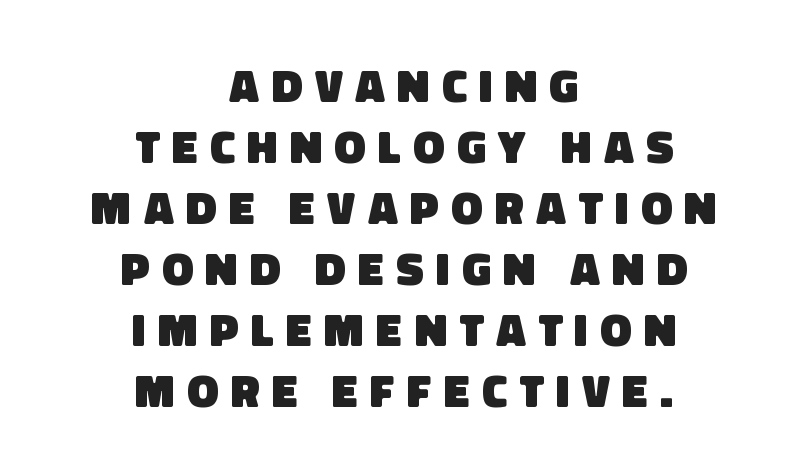
Q: Is the text bold? A: Yes.
Q: Is the typeface a serif or a sans-serif typeface? A: Sans-serif.
Q: Is the text underlined? A: No.
Q: How is the paragraph aligned? A: Centered.
Q: Is the spacing between letters normal or unusually wide? A: Unusually wide.
Q: Is the spacing between lines tight, normal or loose? A: Normal.
Q: Width (condensed, normal, or wide)? A: Normal.
Q: Stroke contrast? A: Low.
Q: x-height? A: Large.
Q: Monospaced? A: No.
